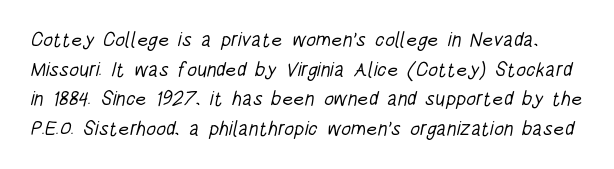
Q: Is the text bold? A: No.
Q: Is the text underlined? A: No.
Q: Is the spacing between letters normal or unusually wide? A: Normal.
Q: Is the spacing between lines tight, normal or loose? A: Normal.
